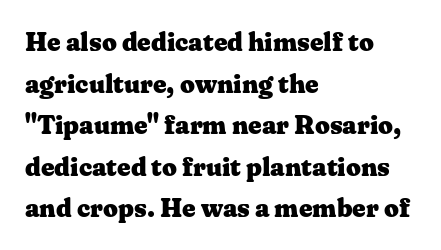
The image shows 26 px bold type, upright; set left-aligned, normal line spacing (1.6x), normal letter spacing, not underlined.
